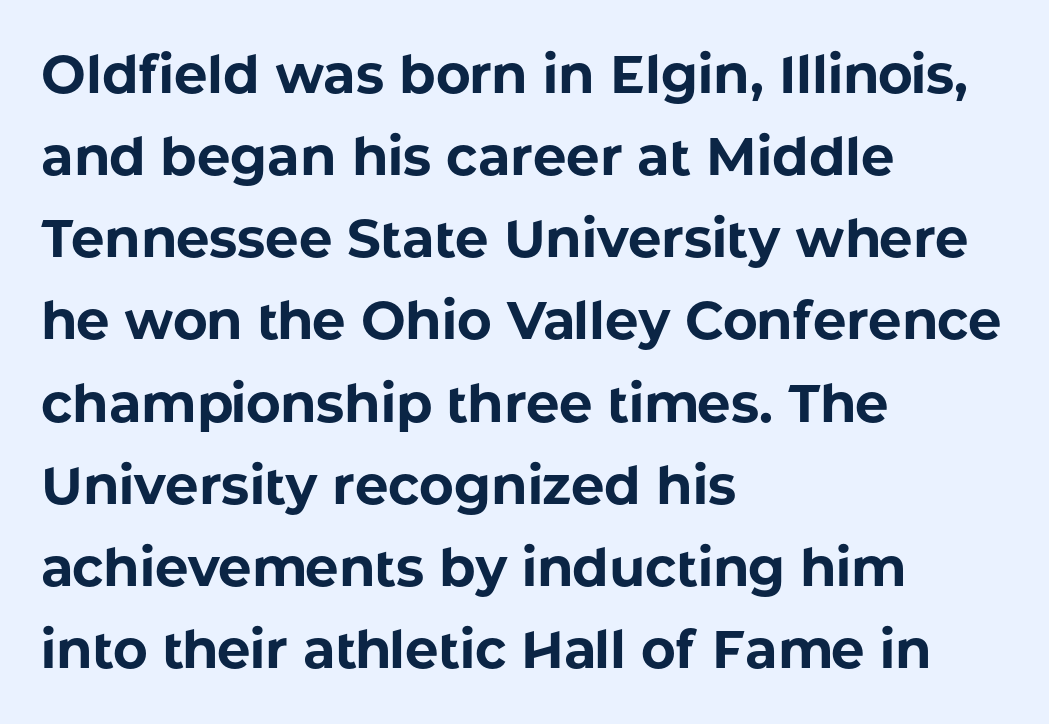
{"serif": "no", "italic": "no", "bold": "yes", "weight": "bold", "width": "normal", "stroke_contrast": "low", "x_height": "medium", "monospaced": "no", "underline": "no", "align": "left", "line_spacing": "normal", "line_spacing_ratio": 1.55, "letter_spacing": "normal", "letter_spacing_em": 0.0, "glyph_px": 53}
